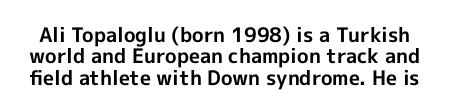
Q: Is the text bold? A: Yes.
Q: Is the text italic (slanted)? A: No, it is upright.
Q: Is the text underlined? A: No.
Q: Is the spacing between letters normal or unusually wide? A: Normal.
Q: Is the spacing between lines tight, normal or loose? A: Tight.
